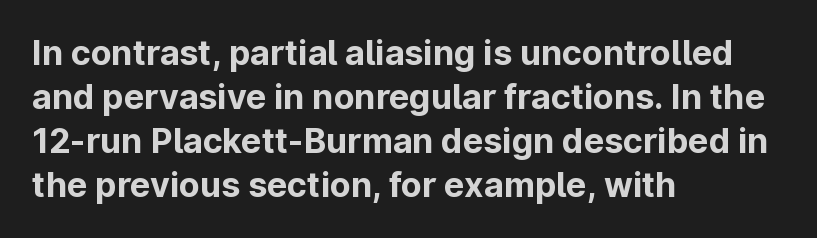
The lettering holds an erect, upright posture throughout. Typesetter's note: full bold, strokes at maximum text heaviness. A student would call this left alignment; a typographer would say flush left, rag right. Do the characters align in a grid? No, the font is proportional. Students, observe: this is what conventionally led text looks like.
